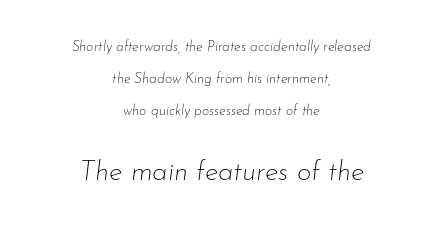
Q: Is the text bold? A: No.
Q: Is the text italic (slanted)? A: Yes, it leans right by about 7 degrees.
Q: Is the text underlined? A: No.
Q: How is the paragraph aligned? A: Centered.
Q: Is the spacing between letters normal or unusually wide? A: Normal.
Q: Is the spacing between lines tight, normal or loose? A: Loose.
Q: Which block of text is set in a larger size, the first (top) or the second (bottom)? A: The second (bottom) one.
Q: Width (condensed, normal, or wide)? A: Normal.
Q: Stroke contrast? A: Low.
Q: x-height? A: Small.
Q: Monospaced? A: No.
